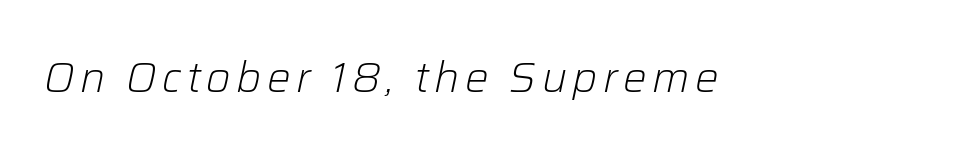
Q: Is the text bold? A: No.
Q: Is the text italic (slanted)? A: Yes, it leans right by about 12 degrees.
Q: Is the text underlined? A: No.
Q: Width (condensed, normal, or wide)? A: Normal.
Q: Stroke contrast? A: Low.
Q: x-height? A: Medium.
Q: Monospaced? A: No.
